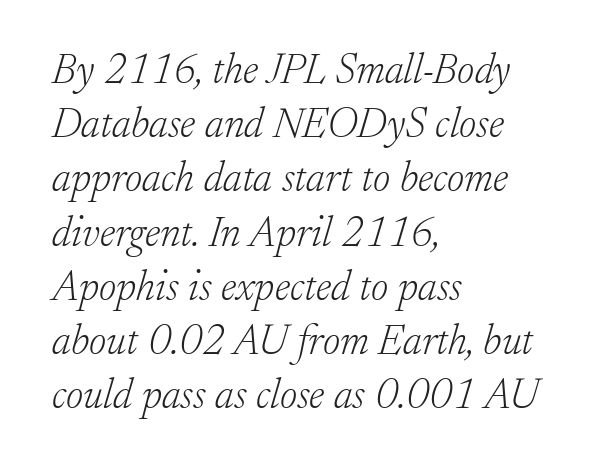
The image shows 42 px light serif type, italic (leaning right); set left-aligned, normal line spacing (1.29x), normal letter spacing, not underlined; low stroke contrast and a small x-height.
